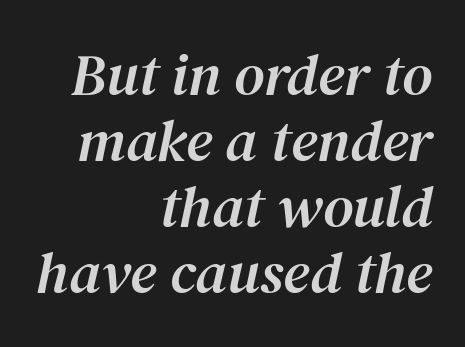
The rendering keeps characters at their native spacing. The letters advance in unequal steps, a hallmark of proportional type. Letters rest on an invisible, unmarked baseline. Look at the bottom of the vertical strokes: they flare into serifs here.
